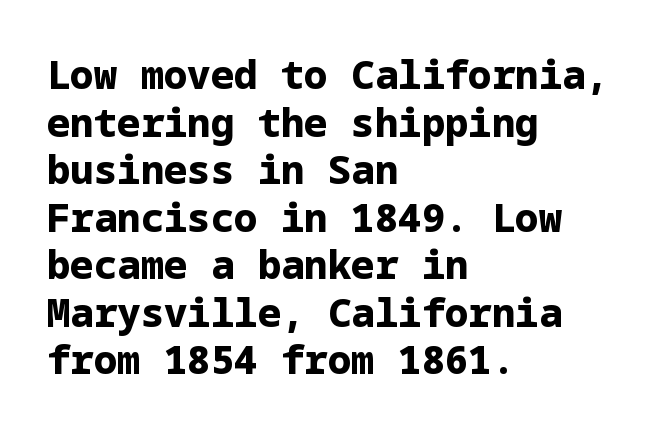
The image shows 39 px bold sans-serif type, upright; set left-aligned, line spacing 1.22x, normal letter spacing, not underlined; low stroke contrast and a medium x-height.
